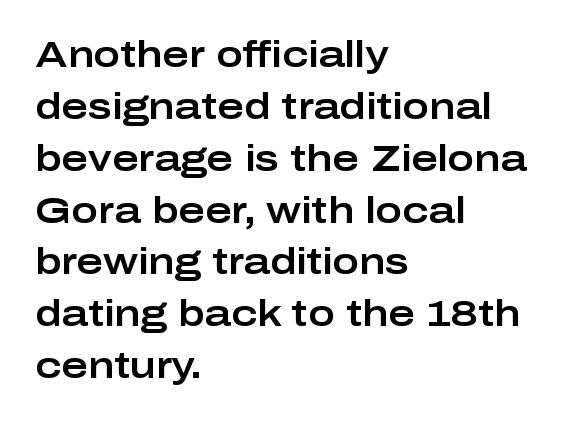
Is this a fixed-width face? No — the glyphs have proportional, varying widths. The letterforms sit shoulder to shoulder at normal distance. Decoration check: the copy has no underline. Posture: vertical. A classic flush-left, rag-right setting is used for this passage. Is there much room between lines? A standard amount, neither cramped nor airy.
